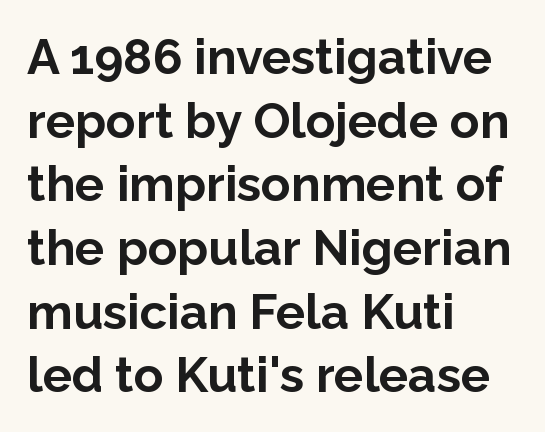
Regarding leading, the lines here are spaced in the standard way. Is this a fixed-width face? No — the glyphs have proportional, varying widths. Nope, not italic — everything's standing straight. There is no visible air inserted between adjacent glyphs.
